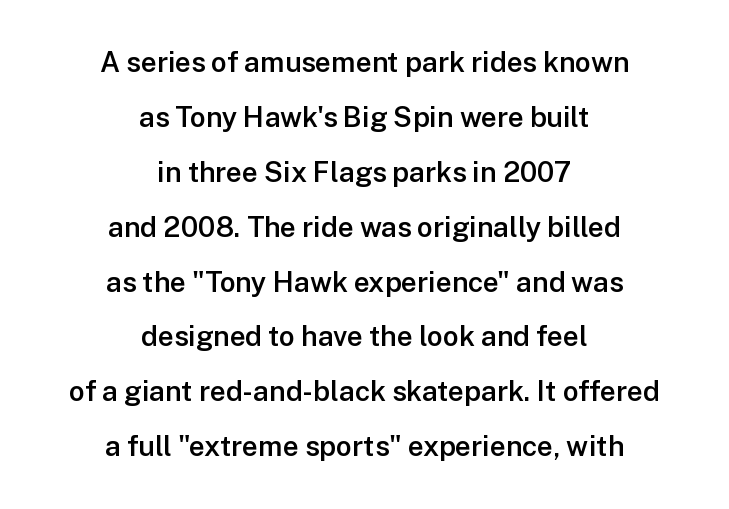
The image shows 28 px semibold sans-serif type, upright; set centered, loose line spacing (1.96x), normal letter spacing, not underlined; low stroke contrast and a medium x-height.
